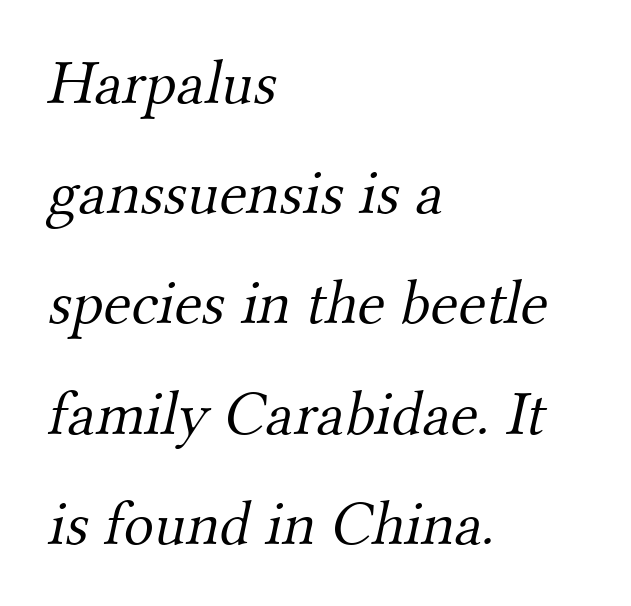
Q: Is the text bold? A: No.
Q: Is the typeface a serif or a sans-serif typeface? A: Serif.
Q: Is the text underlined? A: No.
Q: How is the paragraph aligned? A: Left-aligned.
Q: Is the spacing between letters normal or unusually wide? A: Normal.
Q: Width (condensed, normal, or wide)? A: Normal.
Q: Stroke contrast? A: Medium.
Q: x-height? A: Small.
Q: Monospaced? A: No.
